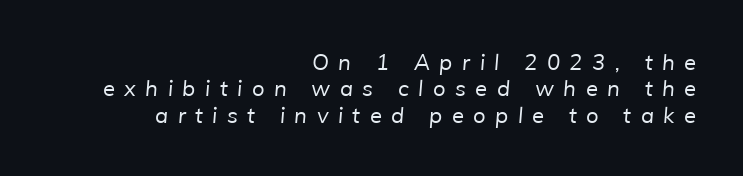
{"bold": "no", "underline": "no", "align": "right", "line_spacing_ratio": 1.2, "letter_spacing": "wide", "letter_spacing_em": 0.43, "glyph_px": 22}
